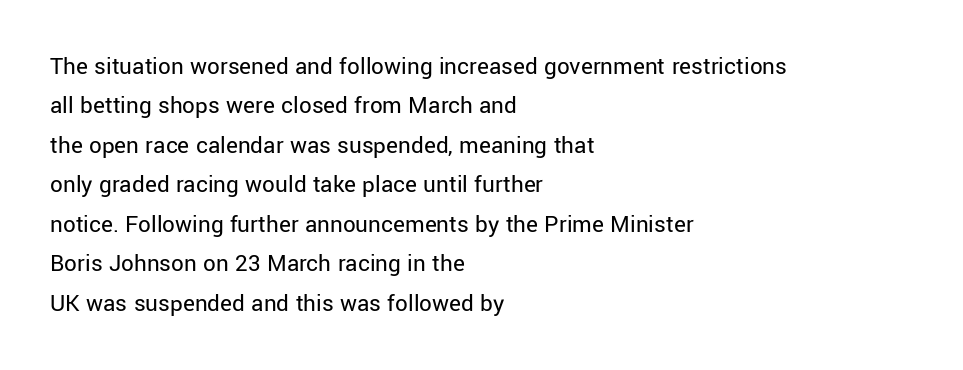
Q: Is the text bold? A: No.
Q: Is the text italic (slanted)? A: No, it is upright.
Q: Is the text underlined? A: No.
Q: How is the paragraph aligned? A: Left-aligned.
Q: Is the spacing between letters normal or unusually wide? A: Normal.
Q: Is the spacing between lines tight, normal or loose? A: Normal.
